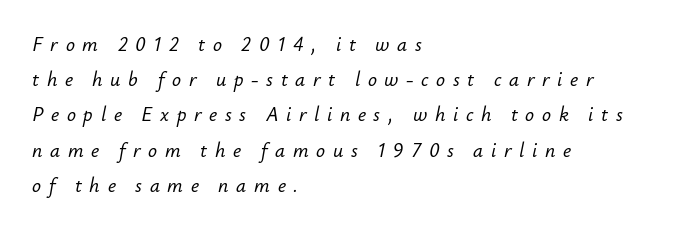
{"italic": "yes", "lean": "right", "slant_degrees": 12, "underline": "no", "align": "left", "line_spacing_ratio": 1.76, "letter_spacing": "wide", "letter_spacing_em": 0.38, "glyph_px": 20}
